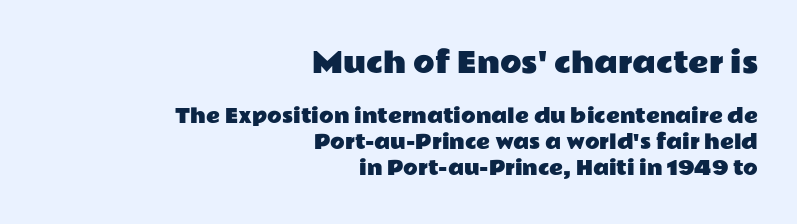
Proportional: the letters do not fall into vertical columns. The setting favours the right margin, as signatures and pull-quotes sometimes do. Is there much room between lines? A standard amount, neither cramped nor airy. A typesetter would call this zero additional tracking.
